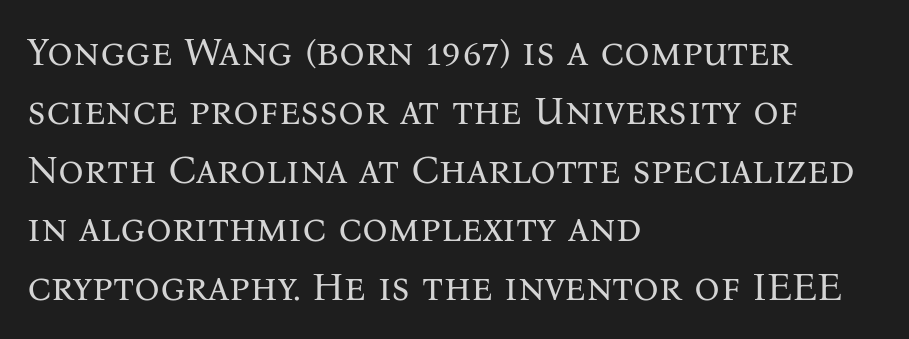
The rendering keeps characters at their native spacing. Unlike italic type, these characters show no tilt at all. This sample has the flowing, uneven cadence of proportional lettering. Think standard paragraph weight, or any step lighter than that. Does the leading feel generous? No, just average.
